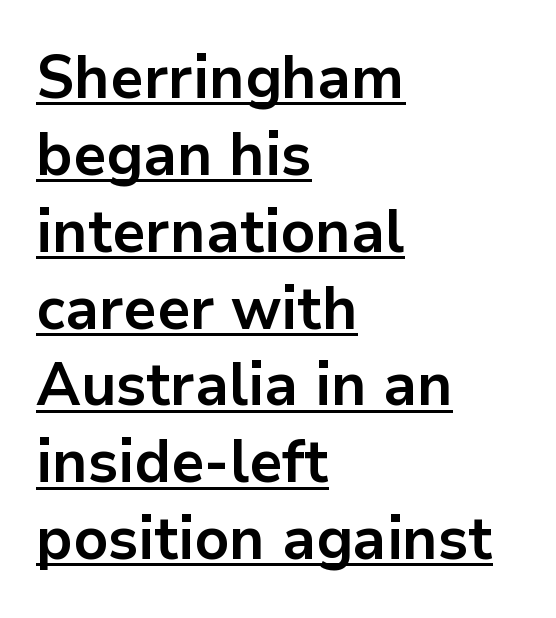
You can tell it's not italic because the verticals are truly vertical. Short and long lines alike share a common starting point at left. Varying glyph widths throughout — classic text-font behaviour. How are the letters spaced? Ordinarily, with no added tracking. Notice how descenders clear the ascenders below comfortably — that's standard leading. Descenders here cross a horizontal rule under the line.
